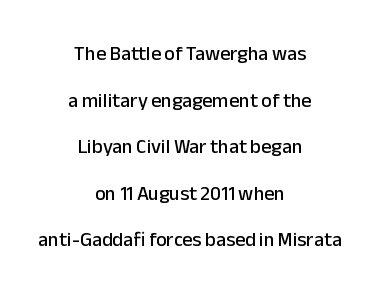
The rag falls on both sides of this text block equally. Does the lettering tilt? It doesn't — this is upright. Vertical spacing — loose. There is no visible air inserted between adjacent glyphs. Unmarked baselines from the first word to the last.
